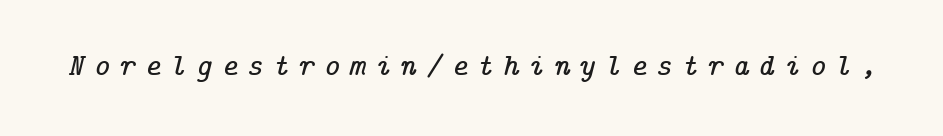
An italicized treatment has been applied to the whole sample. The letters carry serifs — small finishing strokes at the ends of their stems. Letters rest on an invisible, unmarked baseline. Here the glyphs are tracked loosely, breaking word shapes into spaced letters.
